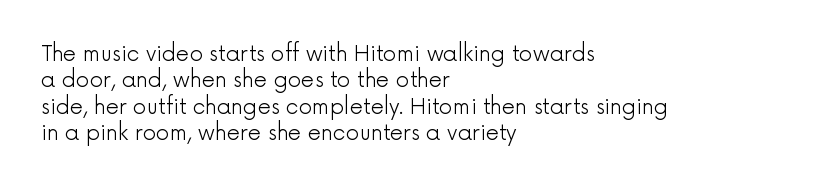
{"italic": "no", "bold": "no", "underline": "no", "align": "left", "line_spacing": "normal", "line_spacing_ratio": 1.26, "letter_spacing": "normal", "letter_spacing_em": 0.0, "glyph_px": 21}
